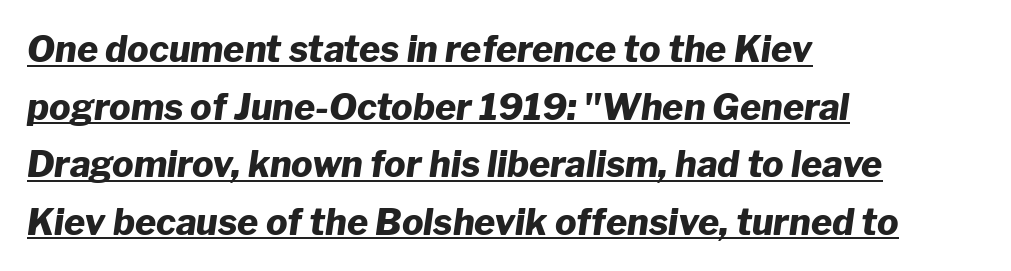
The image shows 36 px heavy type, italic (leaning right); set left-aligned, normal line spacing (1.6x), normal letter spacing, underlined; low stroke contrast and a medium x-height.
